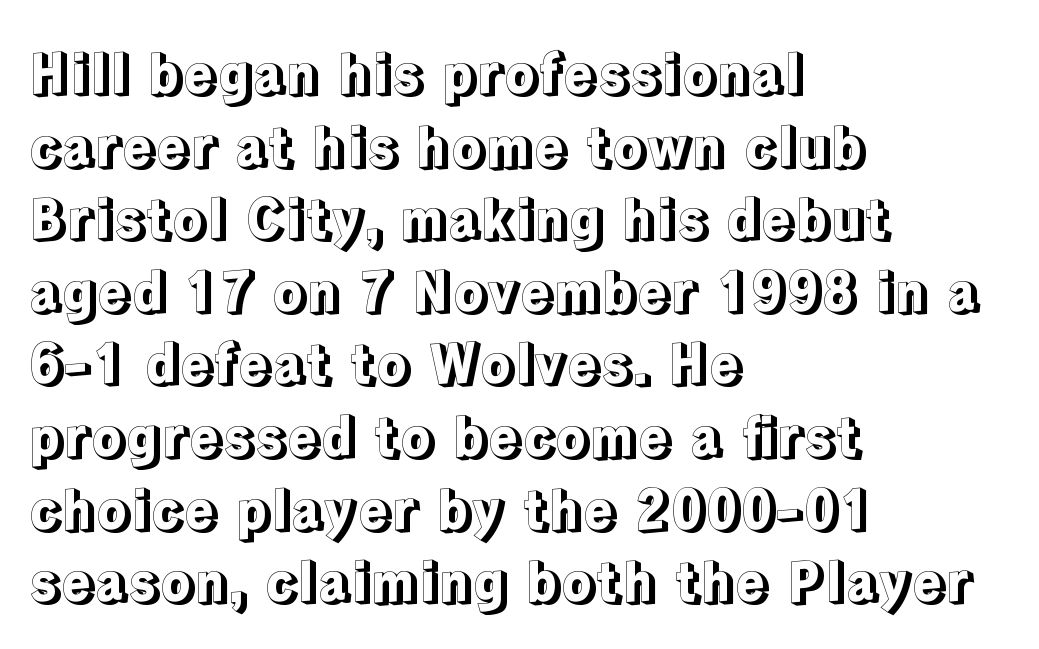
{"italic": "no", "width": "normal", "x_height": "medium", "monospaced": "no", "underline": "no", "align": "left", "line_spacing": "normal", "line_spacing_ratio": 1.32, "letter_spacing": "normal", "letter_spacing_em": 0.0, "glyph_px": 55}
